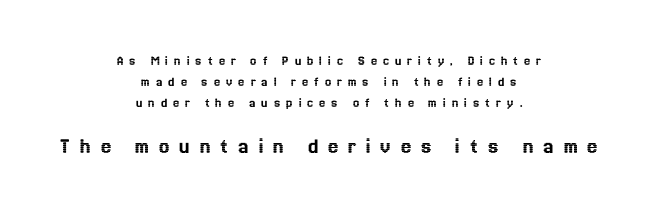
Q: Is the text italic (slanted)? A: No, it is upright.
Q: Is the text underlined? A: No.
Q: How is the paragraph aligned? A: Centered.
Q: Is the spacing between letters normal or unusually wide? A: Unusually wide.
Q: Is the spacing between lines tight, normal or loose? A: Normal.
Q: Which block of text is set in a larger size, the first (top) or the second (bottom)? A: The second (bottom) one.
